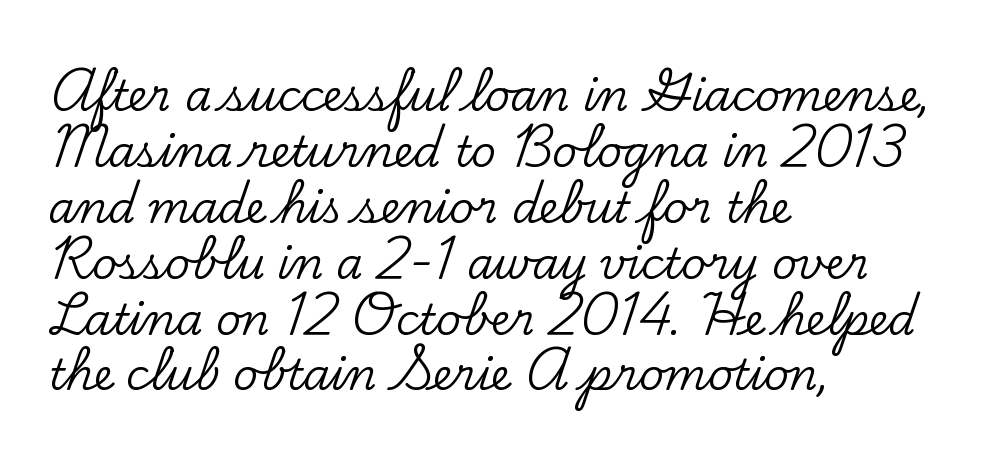
Spacing verdict: proportional, widths tailored to each character. The zone under the glyphs is completely vacant. A typesetter would label this face a serif. This sample uses plain, unmodified letter spacing.
